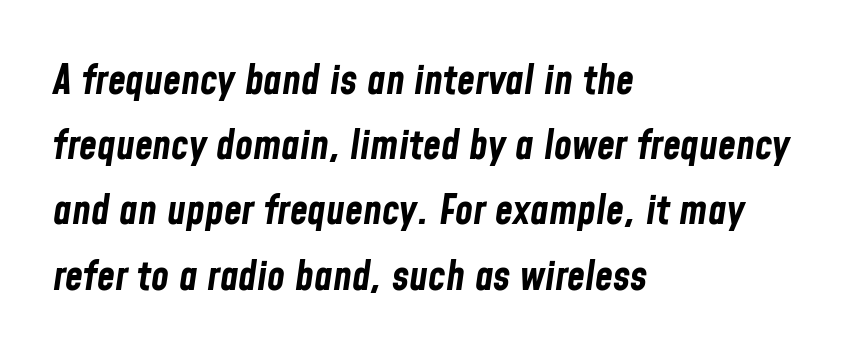
{"italic": "yes", "lean": "right", "slant_degrees": 8, "bold": "yes", "weight": "bold", "width": "condensed", "stroke_contrast": "low", "x_height": "medium", "monospaced": "no", "underline": "no", "align": "left", "line_spacing": "normal", "line_spacing_ratio": 1.59, "letter_spacing": "normal", "letter_spacing_em": 0.0, "glyph_px": 41}
